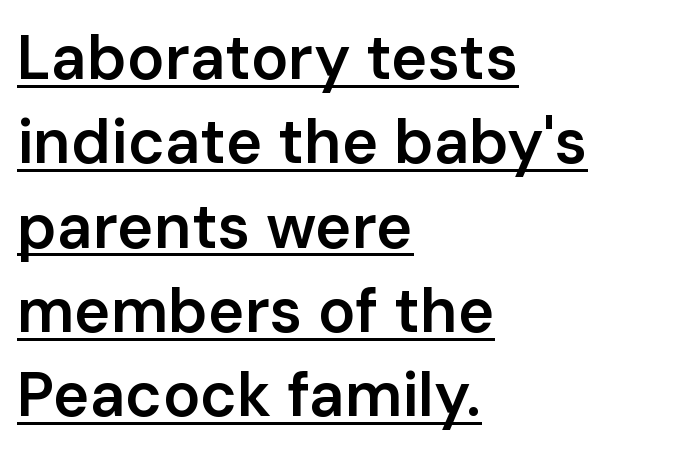
The image shows 62 px semibold sans-serif type, upright; set left-aligned, normal line spacing (1.36x), normal letter spacing, underlined; low stroke contrast and a medium x-height.
